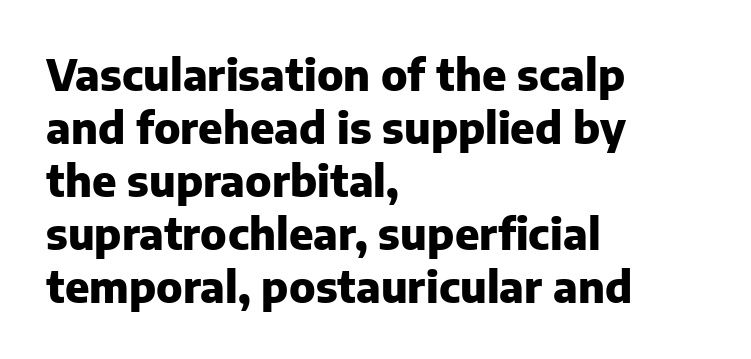
{"serif": "no", "italic": "no", "bold": "yes", "weight": "heavy", "width": "normal", "stroke_contrast": "low", "x_height": "medium", "monospaced": "no", "underline": "no", "align": "left", "line_spacing_ratio": 1.23, "letter_spacing": "normal", "letter_spacing_em": 0.0, "glyph_px": 43}
